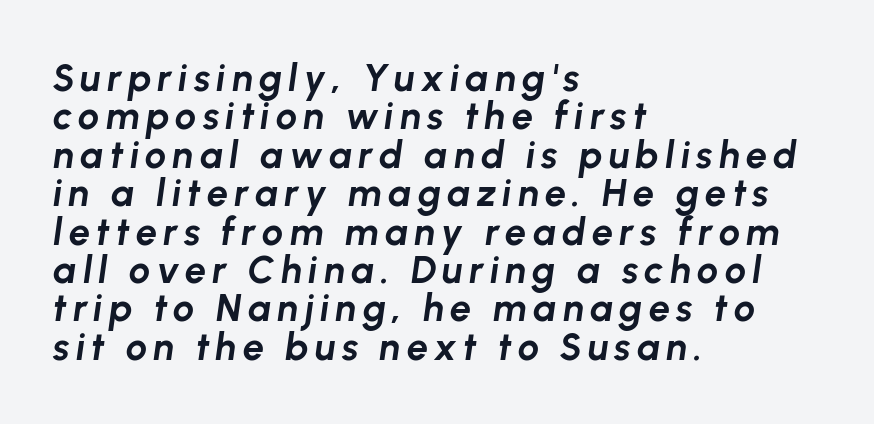
{"italic": "yes", "lean": "right", "slant_degrees": 8, "bold": "yes", "weight": "bold", "width": "normal", "stroke_contrast": "low", "x_height": "medium", "monospaced": "no", "underline": "no", "align": "left", "line_spacing": "tight", "line_spacing_ratio": 1.01, "glyph_px": 38}
